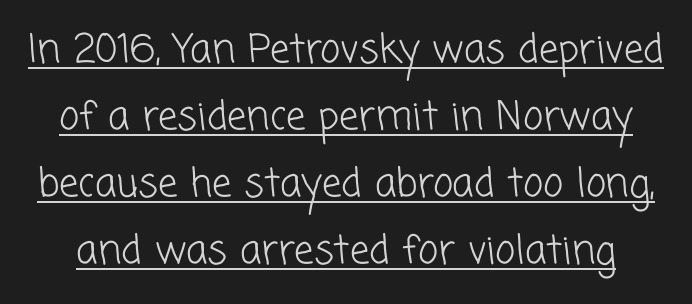
The image shows 39 px light sans-serif type; set line spacing 1.72x, normal letter spacing, underlined; low stroke contrast and a medium x-height.
